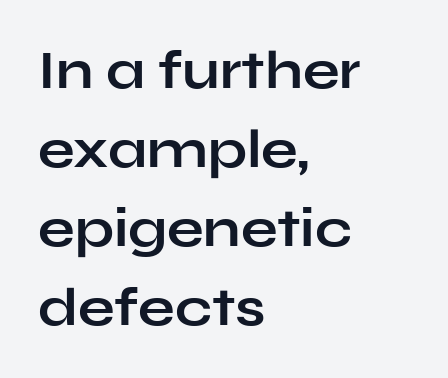
{"serif": "no", "italic": "no", "bold": "yes", "weight": "bold", "width": "wide", "stroke_contrast": "low", "x_height": "medium", "monospaced": "no", "underline": "no", "align": "left", "line_spacing": "normal", "line_spacing_ratio": 1.46, "letter_spacing": "normal", "letter_spacing_em": 0.0, "glyph_px": 54}
